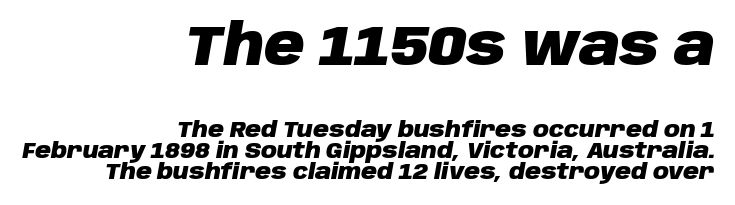
Q: Is the text bold? A: Yes.
Q: Is the text italic (slanted)? A: Yes, it leans right by about 10 degrees.
Q: Is the text underlined? A: No.
Q: How is the paragraph aligned? A: Right-aligned.
Q: Is the spacing between letters normal or unusually wide? A: Normal.
Q: Is the spacing between lines tight, normal or loose? A: Tight.
Q: Which block of text is set in a larger size, the first (top) or the second (bottom)? A: The first (top) one.
Q: Width (condensed, normal, or wide)? A: Normal.
Q: Stroke contrast? A: Low.
Q: x-height? A: Large.
Q: Monospaced? A: No.
